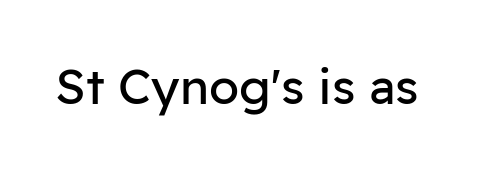
Each letter keeps its own natural width here, so spacing adapts to shape. The letters stand straight up with perfectly vertical stems. Heaviness? Minimal to ordinary, like unemphasized prose. The area under the type is left untouched. A typesetter would label this face a sans.
